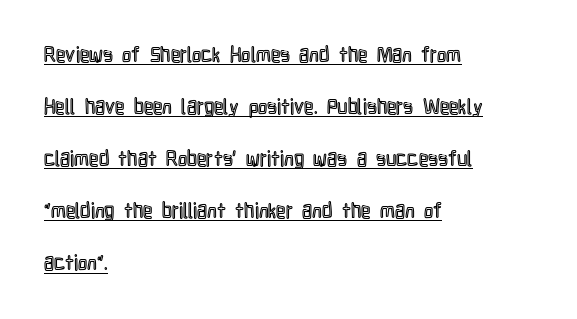
{"italic": "no", "underline": "yes", "align": "left", "line_spacing": "loose", "line_spacing_ratio": 2.48, "letter_spacing": "normal", "letter_spacing_em": 0.0, "glyph_px": 21}
